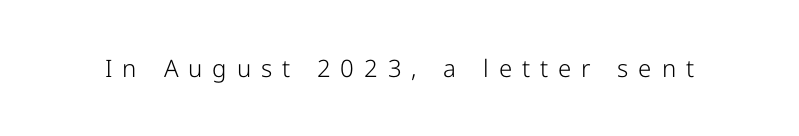
The image shows 24 px text type, upright; set unusually wide letter spacing (+0.41 em), not underlined.
